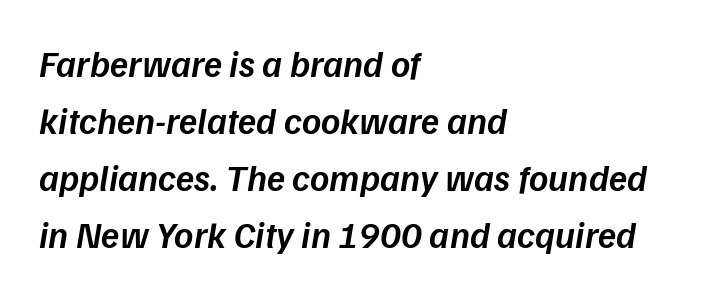
These lines keep a tight, regular rhythm from letter to letter. Notice how the stems are inclined rather than vertical — that's the hallmark of italics. Heft: intermediate — a semibold. Only glyphs here, with clear space below each row. Summary of vertical rhythm: regular, with standard interline spacing. Which margin do the lines hug? The left one — the right edge is uneven.
